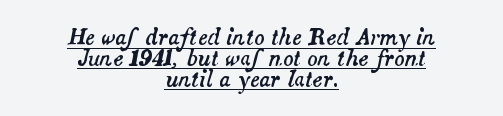
{"italic": "yes", "lean": "right", "slant_degrees": 14, "underline": "yes", "align": "center", "line_spacing": "tight", "line_spacing_ratio": 0.99, "letter_spacing": "normal", "letter_spacing_em": 0.0, "glyph_px": 21}
